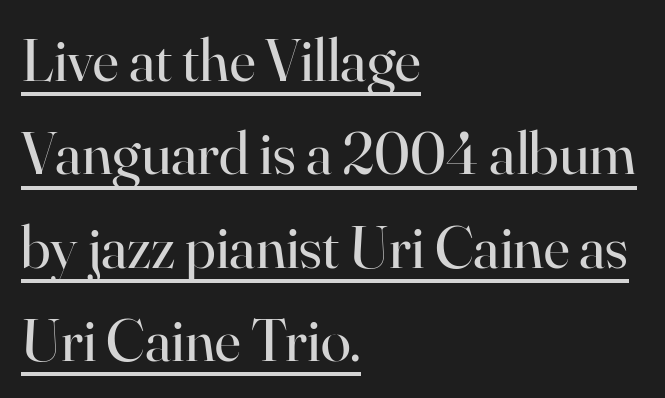
The passage is arranged the way most books set body copy — flush left. The letters stand upright; this is a roman face. These lines keep a tight, regular rhythm from letter to letter. Each letter keeps its own natural width here, so spacing adapts to shape.
